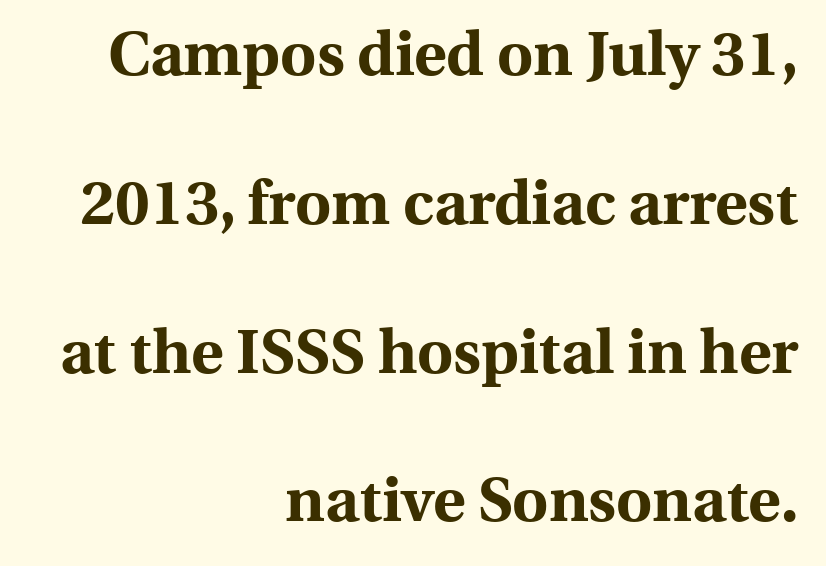
{"serif": "yes", "italic": "no", "bold": "yes", "weight": "bold", "width": "normal", "x_height": "medium", "monospaced": "no", "underline": "no", "align": "right", "line_spacing": "loose", "line_spacing_ratio": 2.4, "letter_spacing": "normal", "letter_spacing_em": 0.0, "glyph_px": 62}
